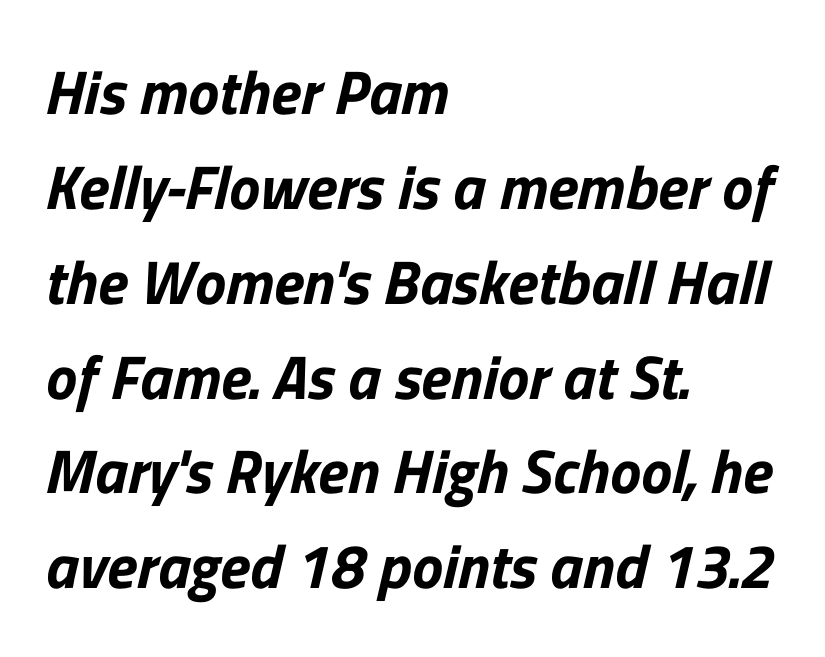
The image shows 62 px sans-serif type; set left-aligned, normal line spacing (1.53x), normal letter spacing, not underlined; low stroke contrast and a medium x-height.
